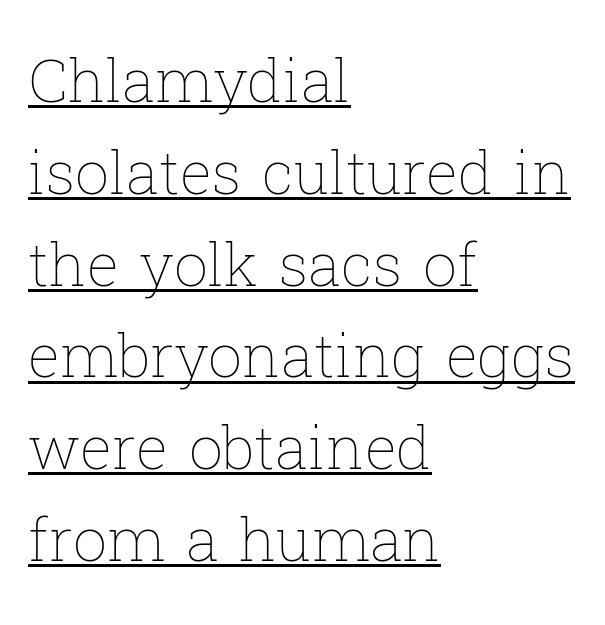
{"italic": "no", "bold": "no", "weight": "thin", "width": "normal", "stroke_contrast": "low", "x_height": "medium", "monospaced": "no", "underline": "yes", "align": "left", "line_spacing": "normal", "line_spacing_ratio": 1.53, "letter_spacing": "normal", "letter_spacing_em": 0.0, "glyph_px": 60}
